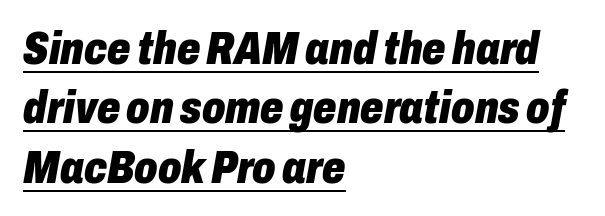
The image shows 46 px heavy, condensed type, italic (leaning right); set left-aligned, normal line spacing (1.29x), normal letter spacing, underlined; low stroke contrast and a medium x-height.
